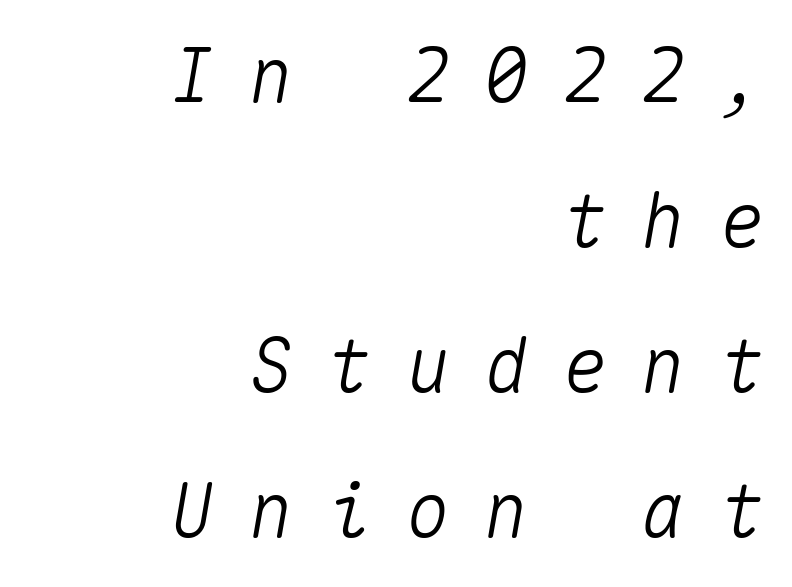
The passage shown stacks its lines with a broad gap. Lines of text with bare space underneath. Looks like terminal output: every glyph gets an equal slot. Which margin do the lines hug? The right one — the left edge is uneven. The gaps between neighbouring characters are conspicuously large.
